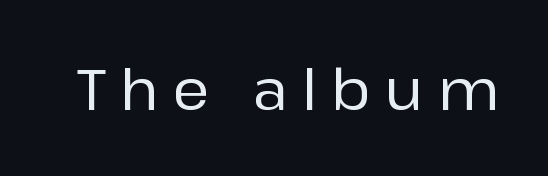
The type sits square on the baseline with zero lean. Unmarked baselines from the first word to the last. Stroke terminals: plain, sans-serif. Looks like regular typesetting: each glyph gets only the width it needs.
